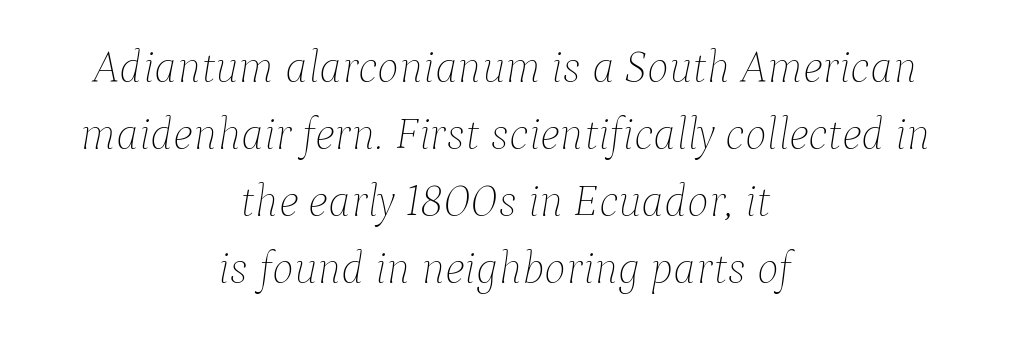
In terms of leading, this rendering sits right in the middle. Underline: absent. Do the characters align in a grid? No, the font is proportional. Slanted lettering throughout. The passage shown has conventional tracking throughout. The face looks like a standard text weight, possibly lighter.
